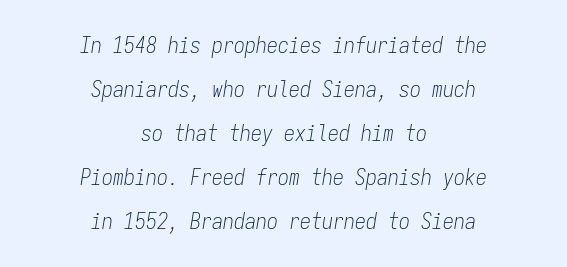
If you folded the block vertically in half, each line would mirror itself in length. Honestly, there is no underline to notice here at all. Loosely led — the rows are spread out. No chunkiness to these letters — they're not bold. Posture: slanted. Each word holds together tightly as a unit, with standard inter-letter gaps.
